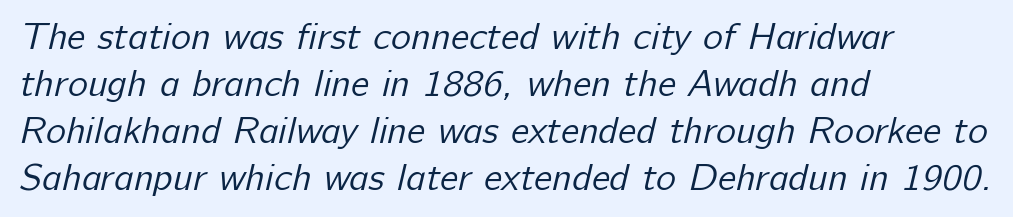
Line starts are locked; line ends wander. The letters carry no serifs — their stems end cleanly without finishing strokes. Tracking value appears to be zero — textbook default spacing. The letters look calm and open, with moderate or lighter stems. Any mark beneath the type? The region is blank. You could not count columns in this text — the font is proportionally spaced.
